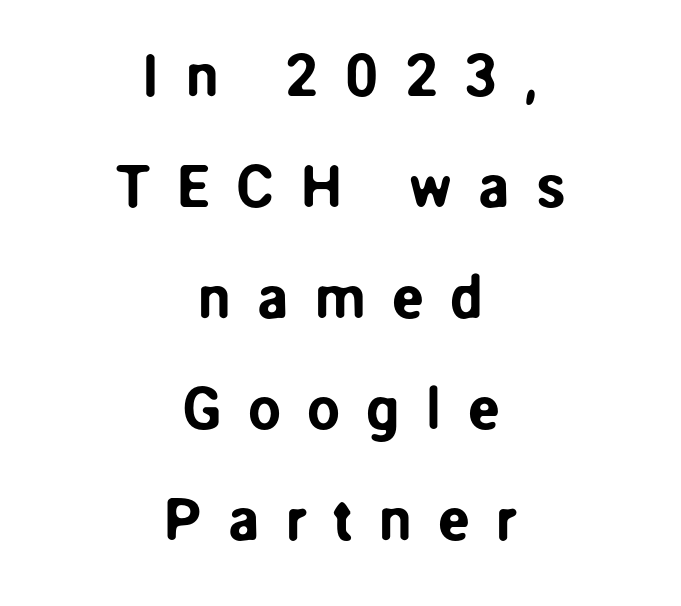
Q: Is the text italic (slanted)? A: No, it is upright.
Q: Is the typeface a serif or a sans-serif typeface? A: Sans-serif.
Q: Is the text underlined? A: No.
Q: How is the paragraph aligned? A: Centered.
Q: Is the spacing between letters normal or unusually wide? A: Unusually wide.
Q: Width (condensed, normal, or wide)? A: Normal.
Q: Stroke contrast? A: Low.
Q: x-height? A: Medium.
Q: Monospaced? A: No.
